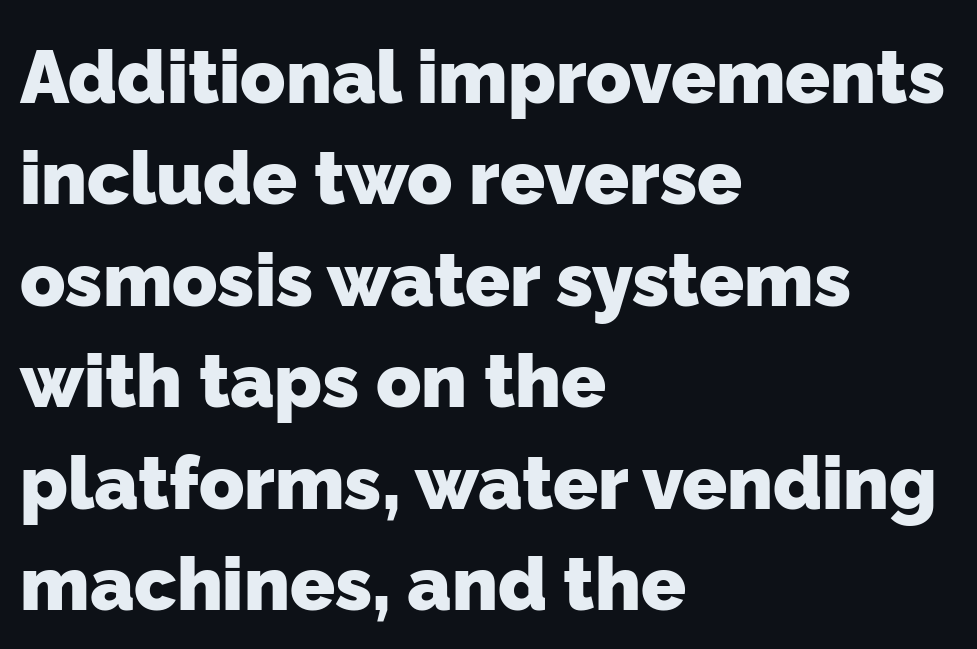
The image shows 74 px heavy sans-serif type; set left-aligned, normal line spacing (1.37x), normal letter spacing, not underlined; low stroke contrast and a medium x-height.
